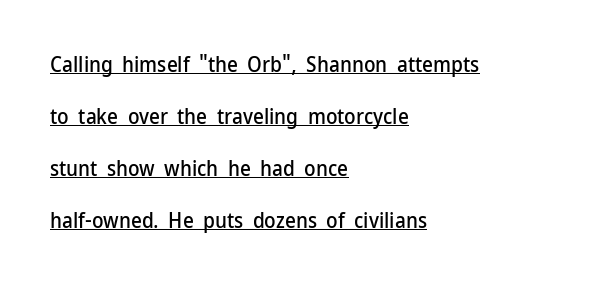
{"italic": "no", "underline": "yes", "align": "left", "line_spacing": "loose", "line_spacing_ratio": 2.47, "letter_spacing": "normal", "letter_spacing_em": 0.0, "glyph_px": 21}
